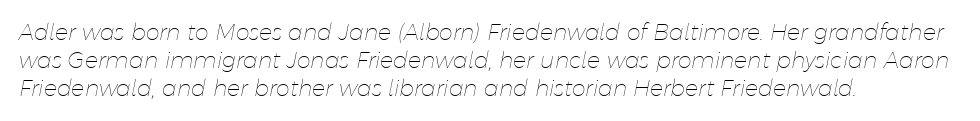
Q: Is the text bold? A: No.
Q: Is the text italic (slanted)? A: Yes, it leans right by about 11 degrees.
Q: Is the text underlined? A: No.
Q: How is the paragraph aligned? A: Left-aligned.
Q: Is the spacing between letters normal or unusually wide? A: Normal.
Q: Is the spacing between lines tight, normal or loose? A: Normal.
